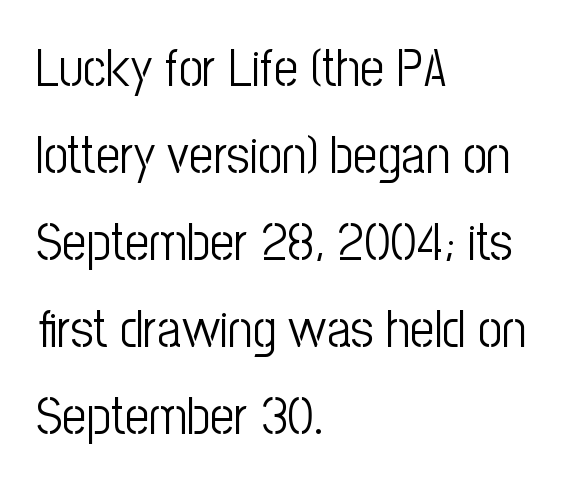
The lines are quadded left. These lines are rendered in a variable-pitch font. Does extra space separate the letters? No, they use regular spacing. The lines sit at an ordinary, default distance from one another. This is roman type, the default non-slanted kind.
